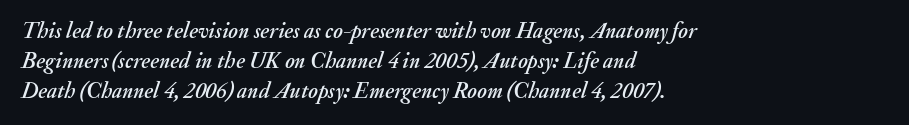
The rendering keeps characters at their native spacing. Italic? Definitely — the glyphs are oblique. Descender tails drop into unmarked territory. The paragraph shown leans on its left margin. Baseline-to-baseline distance is the conventional proportion of letter height.
